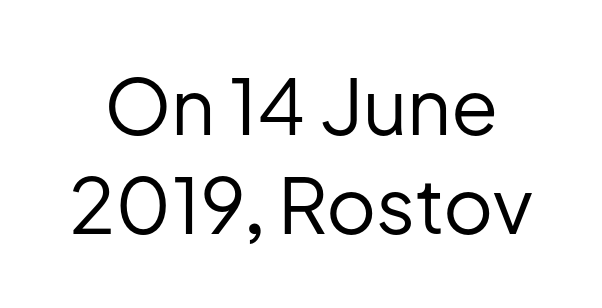
{"serif": "no", "italic": "no", "bold": "no", "weight": "regular", "width": "normal", "stroke_contrast": "low", "x_height": "medium", "monospaced": "no", "underline": "no", "line_spacing": "normal", "line_spacing_ratio": 1.29, "letter_spacing": "normal", "letter_spacing_em": 0.0, "glyph_px": 77}
